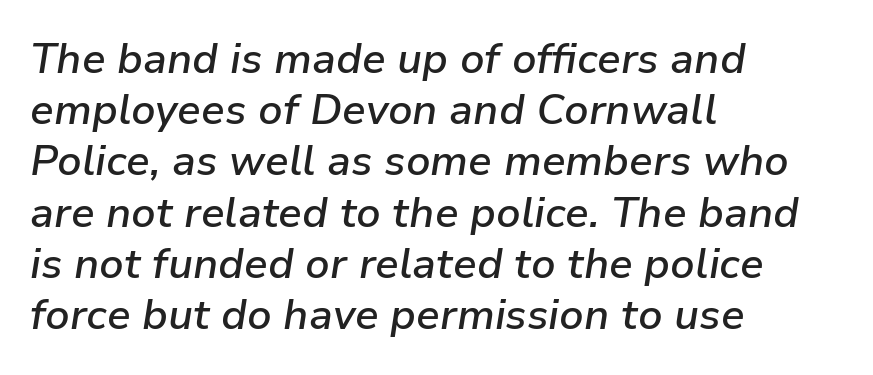
The image shows 42 px semibold type, italic (leaning right); set left-aligned, line spacing 1.22x, normal letter spacing, not underlined; low stroke contrast and a medium x-height.
